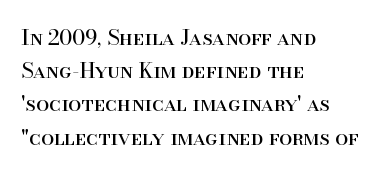
Q: Is the text bold? A: No.
Q: Is the text italic (slanted)? A: No, it is upright.
Q: Is the text underlined? A: No.
Q: How is the paragraph aligned? A: Left-aligned.
Q: Is the spacing between letters normal or unusually wide? A: Normal.
Q: Is the spacing between lines tight, normal or loose? A: Normal.
